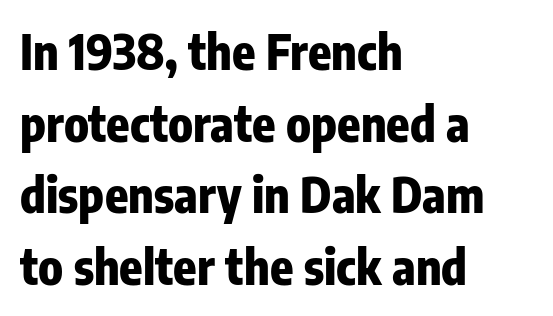
The image shows 48 px heavy, condensed sans-serif type, upright; set left-aligned, normal line spacing (1.49x), normal letter spacing, not underlined; low stroke contrast and a medium x-height.
